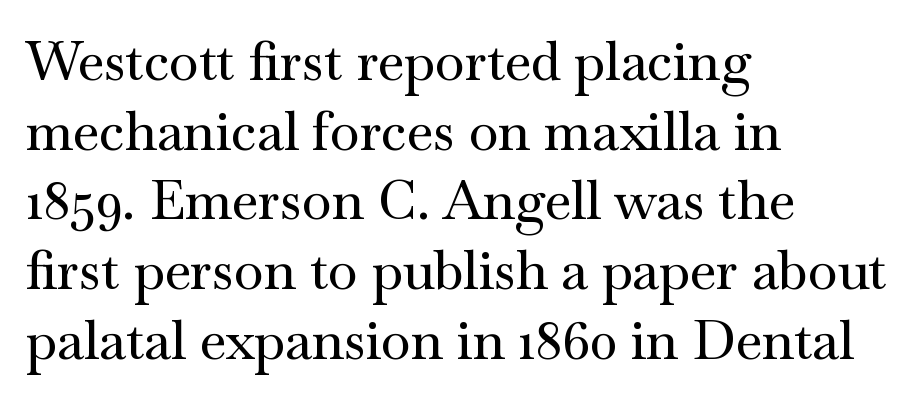
The image shows 54 px wide serif type, upright; set left-aligned, normal line spacing (1.29x), normal letter spacing, not underlined; medium stroke contrast and a small x-height.
